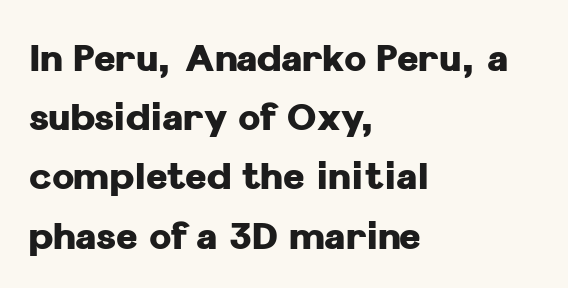
{"serif": "no", "italic": "no", "bold": "yes", "weight": "heavy", "width": "normal", "stroke_contrast": "low", "x_height": "medium", "monospaced": "no", "underline": "no", "align": "left", "line_spacing": "normal", "line_spacing_ratio": 1.6, "letter_spacing": "normal", "letter_spacing_em": 0.0, "glyph_px": 37}
